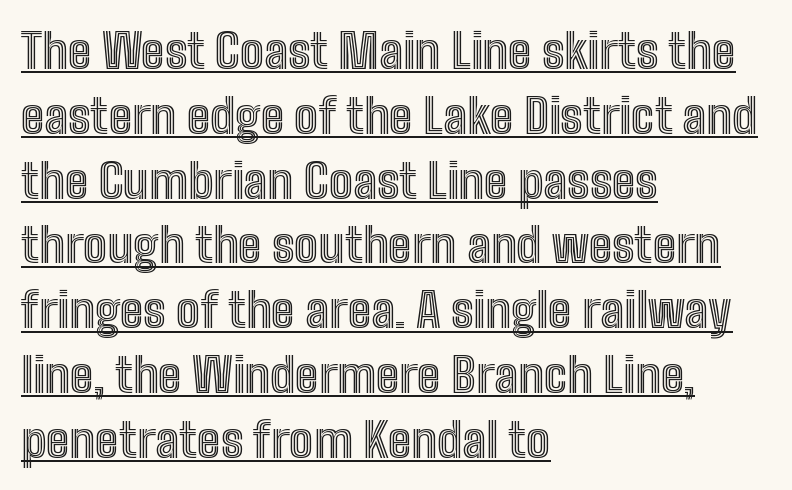
{"italic": "no", "width": "condensed", "x_height": "medium", "monospaced": "no", "underline": "yes", "align": "left", "line_spacing": "normal", "line_spacing_ratio": 1.35, "letter_spacing": "normal", "letter_spacing_em": 0.0, "glyph_px": 48}
